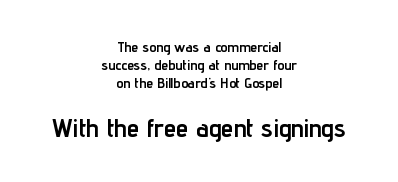
{"italic": "no", "bold": "yes", "underline": "no", "align": "center", "line_spacing": "normal", "line_spacing_ratio": 1.29, "letter_spacing": "normal", "letter_spacing_em": 0.0, "larger_block": "second", "size_ratio": 1.79, "glyph_px": 25}
